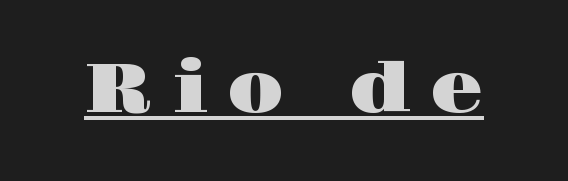
The image shows 69 px wide serif type, upright; set unusually wide letter spacing (+0.28 em), underlined; high stroke contrast and a large x-height.
